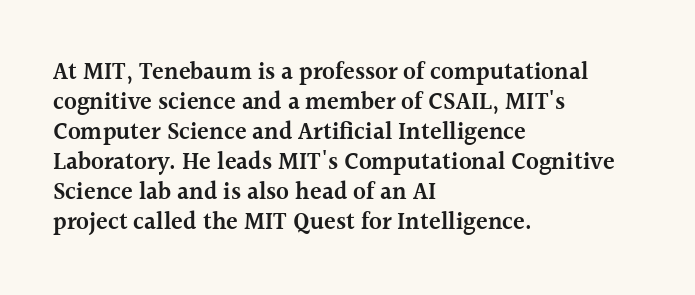
Unmarked baselines from the first word to the last. The leading is moderate, giving the passage an even texture. A bit beefed up — I'd call it semibold rather than bold. Horizontal alignment here is leftward, the default for most running prose. Style check: upright. Honestly, the letter spacing is just normal — you wouldn't notice it.
